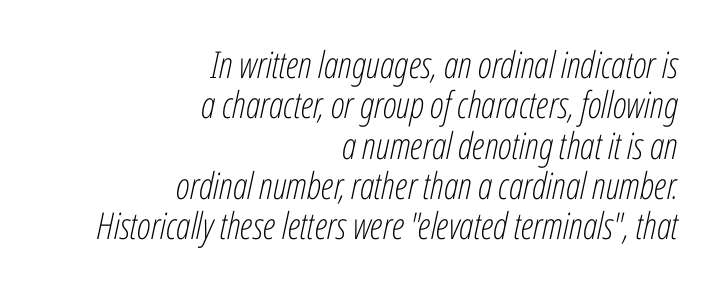
{"italic": "yes", "lean": "right", "slant_degrees": 12, "bold": "no", "weight": "light", "width": "condensed", "stroke_contrast": "low", "x_height": "medium", "monospaced": "no", "underline": "no", "align": "right", "line_spacing": "tight", "line_spacing_ratio": 1.09, "letter_spacing": "normal", "letter_spacing_em": 0.0, "glyph_px": 37}
